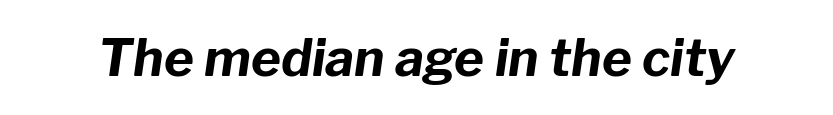
The image shows 51 px bold type, italic (leaning right); set normal letter spacing, not underlined; low stroke contrast and a medium x-height.
